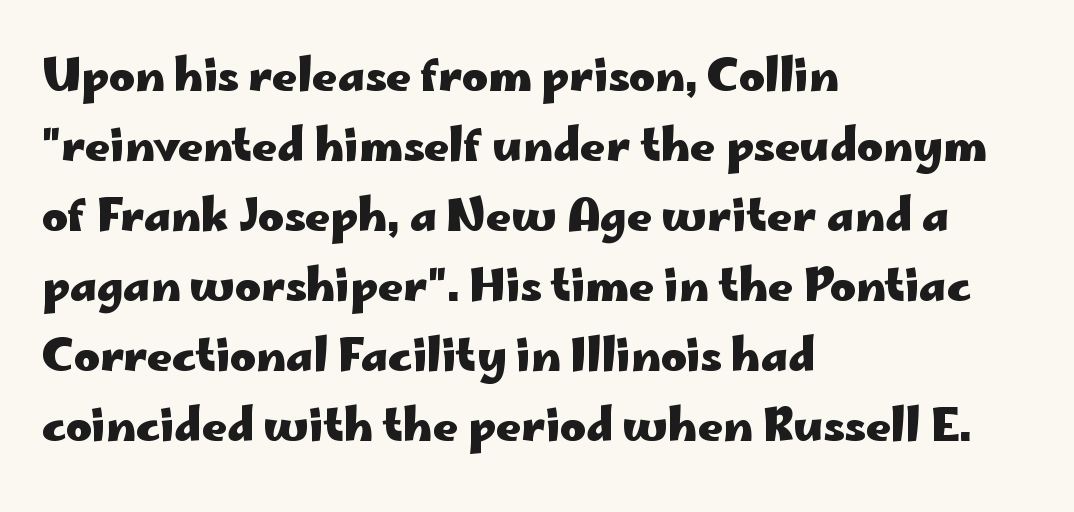
{"serif": "no", "italic": "no", "bold": "yes", "weight": "heavy", "width": "wide", "stroke_contrast": "low", "x_height": "small", "monospaced": "no", "underline": "no", "align": "left", "line_spacing": "normal", "line_spacing_ratio": 1.59, "letter_spacing": "normal", "letter_spacing_em": 0.0, "glyph_px": 44}
